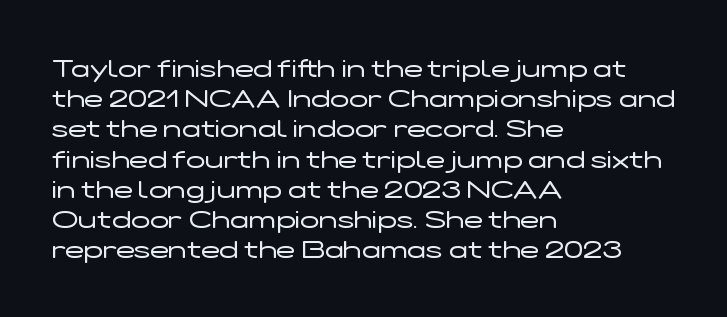
Q: Is the text bold? A: No.
Q: Is the text italic (slanted)? A: No, it is upright.
Q: Is the text underlined? A: No.
Q: How is the paragraph aligned? A: Left-aligned.
Q: Is the spacing between letters normal or unusually wide? A: Normal.
